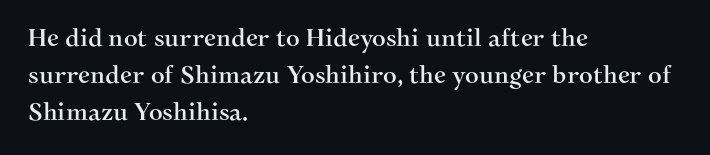
This is roman type, the default non-slanted kind. The lines in this sample share a left origin and differ only in where they stop. Glance below the letters and you will spot only blank space. The line-height multiplier appears to be the usual default. No extra tracking has been applied to these lines.
